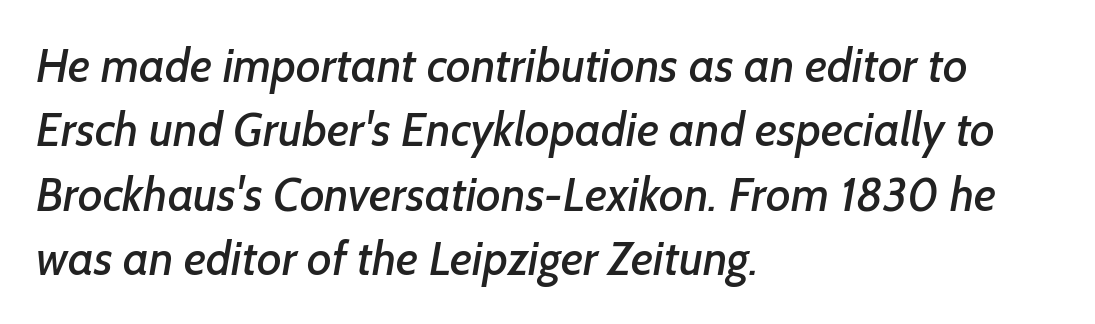
The image shows 47 px sans-serif type; set left-aligned, normal line spacing (1.37x), normal letter spacing, not underlined; low stroke contrast and a medium x-height.
